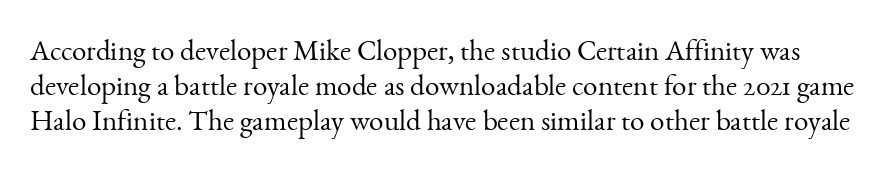
The image shows 29 px light serif type, upright; set line spacing 1.2x, normal letter spacing, not underlined; medium stroke contrast and a small x-height.
